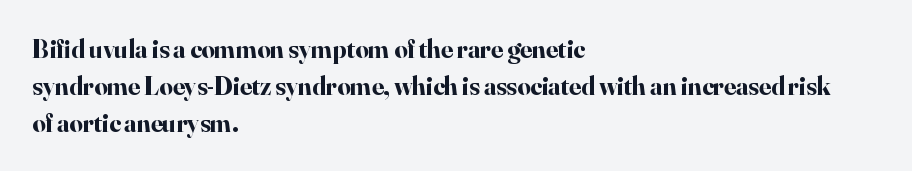
Q: Is the text bold? A: Yes.
Q: Is the text italic (slanted)? A: No, it is upright.
Q: Is the text underlined? A: No.
Q: How is the paragraph aligned? A: Left-aligned.
Q: Is the spacing between letters normal or unusually wide? A: Normal.
Q: Is the spacing between lines tight, normal or loose? A: Normal.
